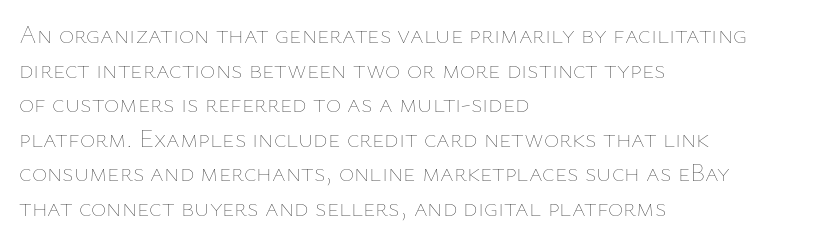
No chunkiness to these letters — they're not bold. A classic flush-left, rag-right setting is used for this passage. One glance says typical: line gaps are just what's usual. The letters sit at their default tracking, neither squeezed nor spread.
